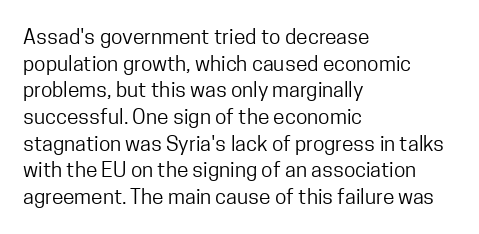
{"italic": "no", "bold": "no", "underline": "no", "align": "left", "line_spacing": "normal", "line_spacing_ratio": 1.27, "letter_spacing": "normal", "letter_spacing_em": 0.0, "glyph_px": 21}
